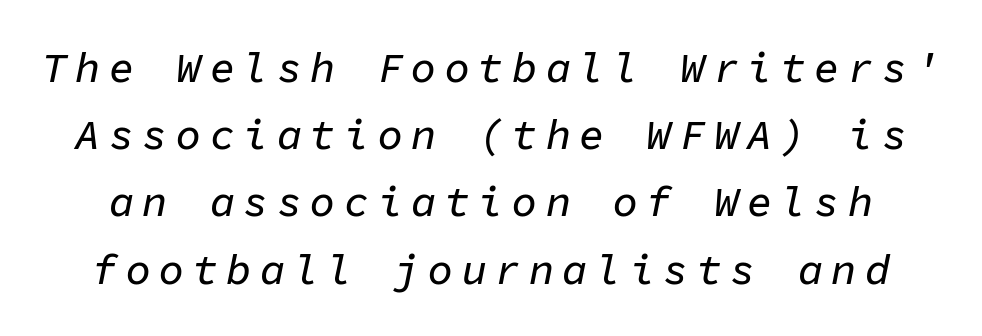
The image shows 42 px text type, italic (leaning right), monospaced; set normal line spacing (1.6x), unusually wide letter spacing (+0.2 em), not underlined; low stroke contrast and a medium x-height.
